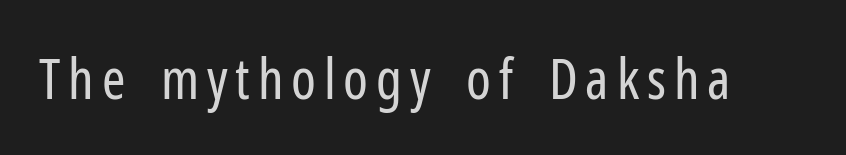
Each row of text sits above clean, open space. Think standard paragraph weight, or any step lighter than that. Looks like regular typesetting: each glyph gets only the width it needs. A typesetter would label this face a sans. A typesetter would mark this as roman, not italic.
